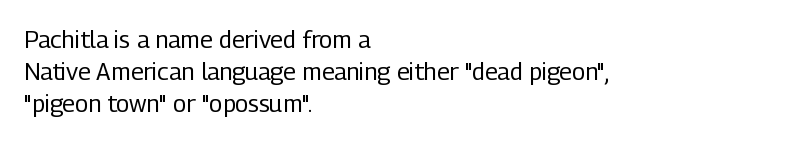
The image shows 24 px text type, upright; set left-aligned, normal line spacing (1.34x), normal letter spacing, not underlined.
